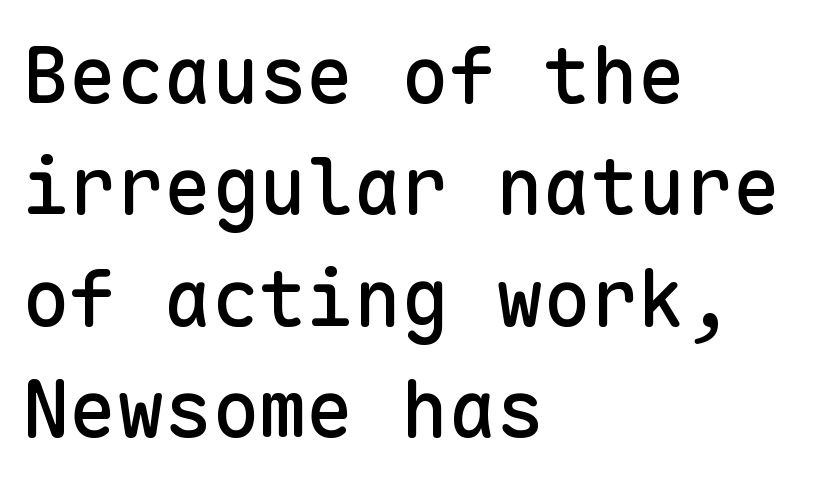
The image shows 79 px sans-serif type, upright, monospaced; set left-aligned, normal line spacing (1.41x), normal letter spacing, not underlined; low stroke contrast and a medium x-height.
